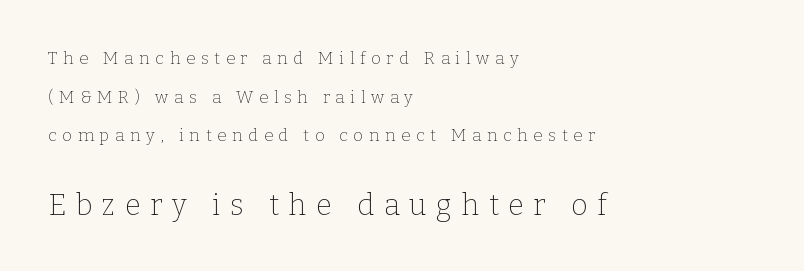
Q: Is the text bold? A: No.
Q: Is the text italic (slanted)? A: No, it is upright.
Q: Is the typeface a serif or a sans-serif typeface? A: Serif.
Q: Is the text underlined? A: No.
Q: How is the paragraph aligned? A: Left-aligned.
Q: Is the spacing between letters normal or unusually wide? A: Unusually wide.
Q: Is the spacing between lines tight, normal or loose? A: Loose.
Q: Which block of text is set in a larger size, the first (top) or the second (bottom)? A: The second (bottom) one.
Q: Width (condensed, normal, or wide)? A: Normal.
Q: Stroke contrast? A: Low.
Q: x-height? A: Medium.
Q: Monospaced? A: No.
